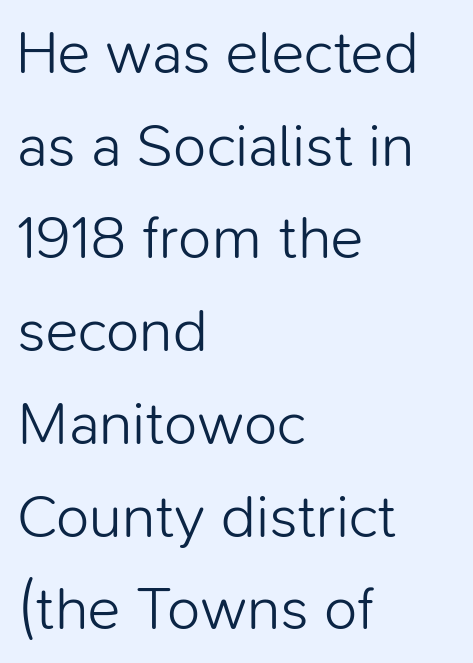
{"serif": "no", "italic": "no", "bold": "no", "weight": "light", "width": "normal", "stroke_contrast": "low", "x_height": "medium", "monospaced": "no", "underline": "no", "align": "left", "line_spacing": "normal", "line_spacing_ratio": 1.52, "letter_spacing": "normal", "letter_spacing_em": 0.0, "glyph_px": 61}
